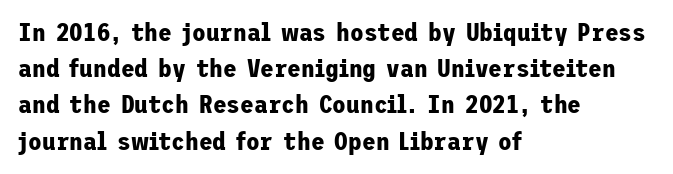
Q: Is the text bold? A: Yes.
Q: Is the text italic (slanted)? A: No, it is upright.
Q: Is the text underlined? A: No.
Q: How is the paragraph aligned? A: Left-aligned.
Q: Is the spacing between letters normal or unusually wide? A: Normal.
Q: Is the spacing between lines tight, normal or loose? A: Normal.
